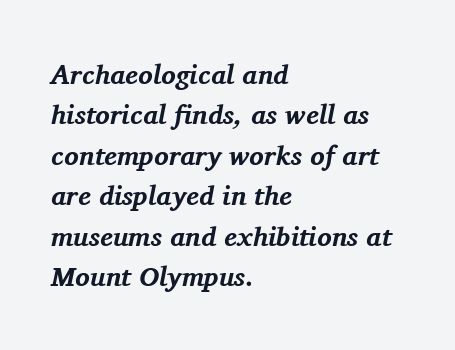
Q: Is the text bold? A: Yes.
Q: Is the text italic (slanted)? A: Yes, it leans right by about 11 degrees.
Q: Is the text underlined? A: No.
Q: How is the paragraph aligned? A: Left-aligned.
Q: Is the spacing between letters normal or unusually wide? A: Normal.
Q: Is the spacing between lines tight, normal or loose? A: Normal.
